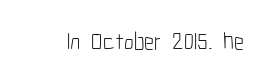
{"italic": "no", "bold": "no", "underline": "no", "letter_spacing": "normal", "letter_spacing_em": 0.0, "glyph_px": 24}
